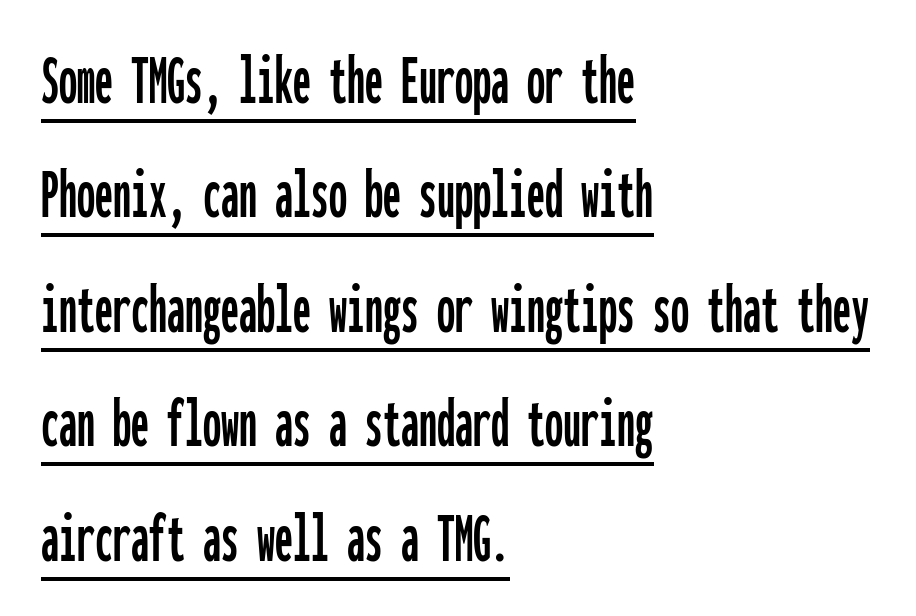
These lines are rendered in a fixed-pitch font. The vertical gap from one line to the next is medium. These lines are set flush left with a ragged right edge. There is no visible air inserted between adjacent glyphs. The sample's only ornament is a line tracing under the words.
